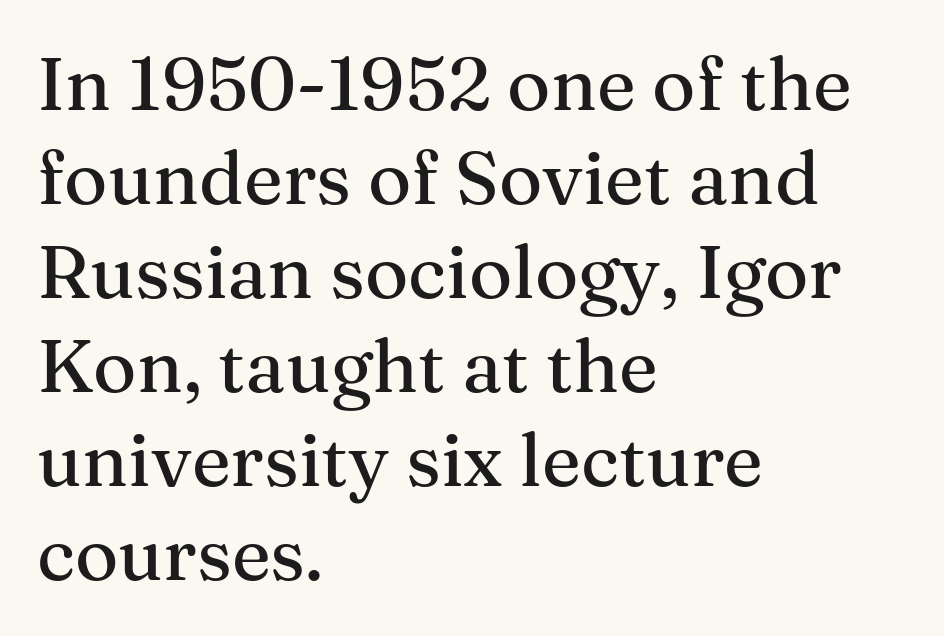
Q: Is the text italic (slanted)? A: No, it is upright.
Q: Is the typeface a serif or a sans-serif typeface? A: Serif.
Q: Is the text underlined? A: No.
Q: How is the paragraph aligned? A: Left-aligned.
Q: Is the spacing between letters normal or unusually wide? A: Normal.
Q: Is the spacing between lines tight, normal or loose? A: Normal.
Q: Width (condensed, normal, or wide)? A: Normal.
Q: Stroke contrast? A: Medium.
Q: x-height? A: Medium.
Q: Monospaced? A: No.
